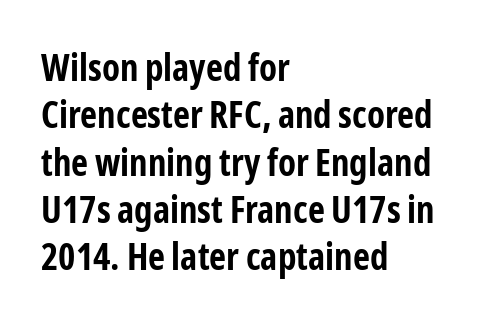
The image shows 37 px bold, condensed sans-serif type, upright; set left-aligned, normal line spacing (1.28x), normal letter spacing, not underlined; low stroke contrast and a medium x-height.
